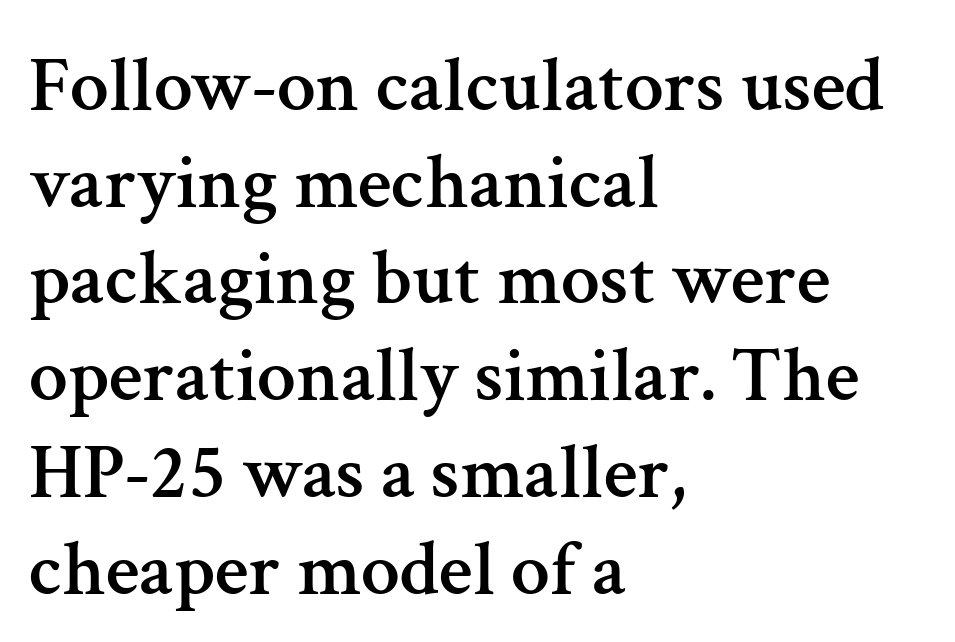
Q: Is the text italic (slanted)? A: No, it is upright.
Q: Is the typeface a serif or a sans-serif typeface? A: Serif.
Q: Is the text underlined? A: No.
Q: How is the paragraph aligned? A: Left-aligned.
Q: Is the spacing between letters normal or unusually wide? A: Normal.
Q: Width (condensed, normal, or wide)? A: Normal.
Q: Stroke contrast? A: Medium.
Q: x-height? A: Medium.
Q: Monospaced? A: No.
